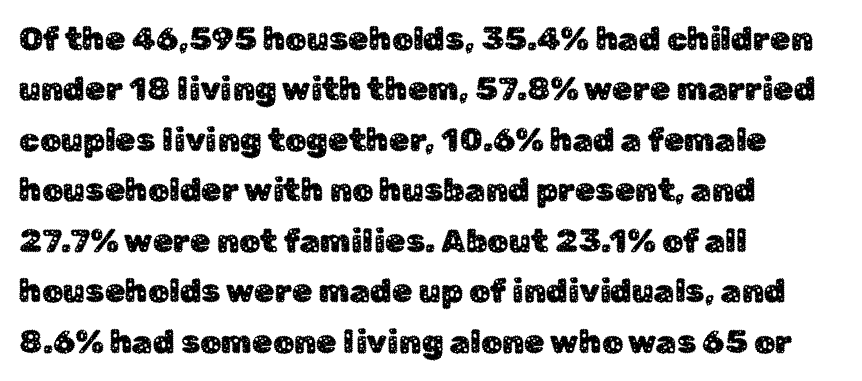
{"serif": "no", "italic": "no", "width": "normal", "stroke_contrast": "low", "x_height": "medium", "monospaced": "no", "underline": "no", "align": "left", "line_spacing": "normal", "line_spacing_ratio": 1.53, "letter_spacing": "normal", "letter_spacing_em": 0.0, "glyph_px": 33}
